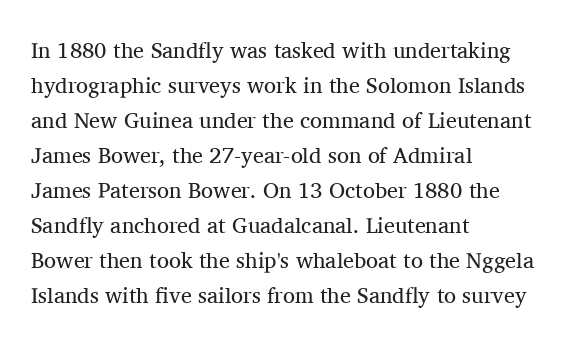
{"italic": "no", "bold": "no", "underline": "no", "align": "left", "line_spacing": "normal", "line_spacing_ratio": 1.59, "letter_spacing": "normal", "letter_spacing_em": 0.0, "glyph_px": 22}
